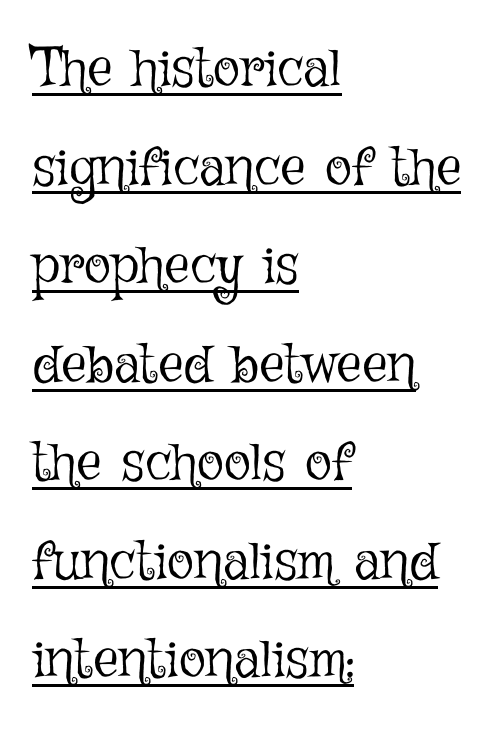
{"italic": "no", "bold": "no", "weight": "light", "width": "normal", "stroke_contrast": "low", "x_height": "medium", "monospaced": "no", "underline": "yes", "align": "left", "line_spacing_ratio": 1.76, "letter_spacing": "normal", "letter_spacing_em": 0.0, "glyph_px": 56}
